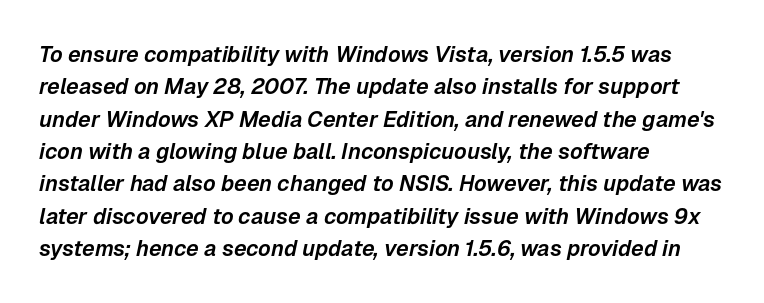
Q: Is the text italic (slanted)? A: Yes, it leans right by about 12 degrees.
Q: Is the text underlined? A: No.
Q: How is the paragraph aligned? A: Left-aligned.
Q: Is the spacing between letters normal or unusually wide? A: Normal.
Q: Is the spacing between lines tight, normal or loose? A: Normal.
